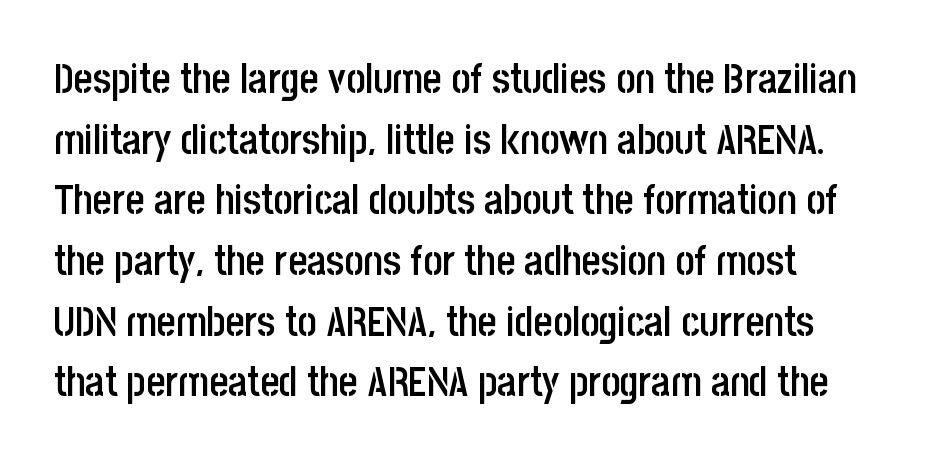
{"serif": "no", "italic": "no", "bold": "semi", "weight": "semibold", "width": "condensed", "stroke_contrast": "low", "x_height": "large", "monospaced": "no", "underline": "no", "line_spacing": "normal", "line_spacing_ratio": 1.48, "letter_spacing": "normal", "letter_spacing_em": 0.0, "glyph_px": 41}
